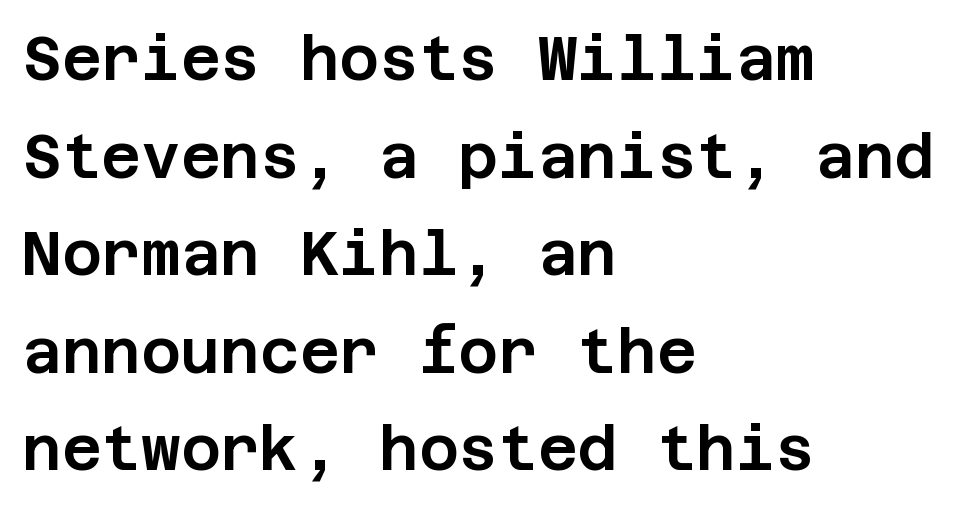
The image shows 61 px sans-serif type, upright; set left-aligned, normal line spacing (1.6x), normal letter spacing, not underlined; low stroke contrast and a large x-height.
